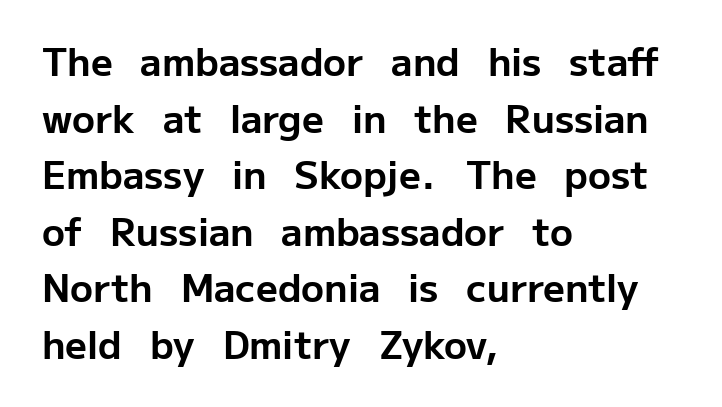
Q: Is the text bold? A: Yes.
Q: Is the text italic (slanted)? A: No, it is upright.
Q: Is the typeface a serif or a sans-serif typeface? A: Sans-serif.
Q: Is the text underlined? A: No.
Q: How is the paragraph aligned? A: Left-aligned.
Q: Is the spacing between letters normal or unusually wide? A: Normal.
Q: Is the spacing between lines tight, normal or loose? A: Normal.
Q: Width (condensed, normal, or wide)? A: Normal.
Q: Stroke contrast? A: Low.
Q: x-height? A: Medium.
Q: Monospaced? A: No.
